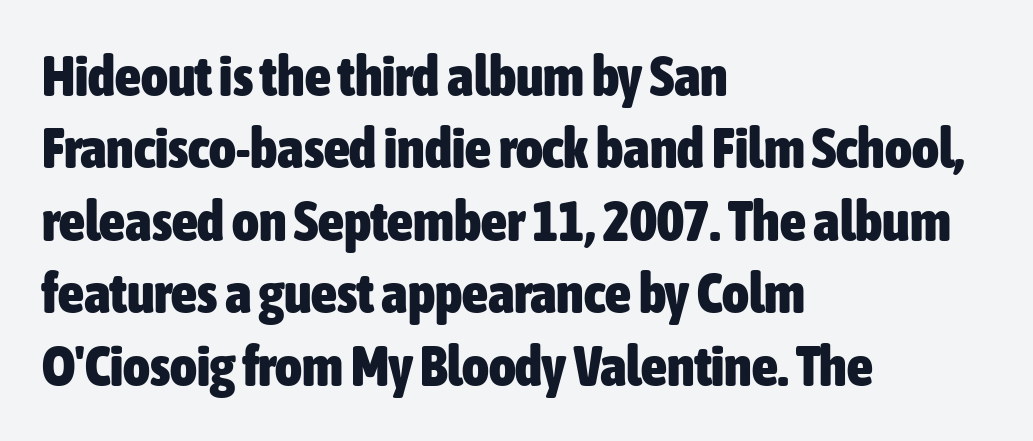
The image shows 57 px heavy, condensed sans-serif type, upright; set left-aligned, normal line spacing (1.27x), normal letter spacing, not underlined; low stroke contrast and a medium x-height.
